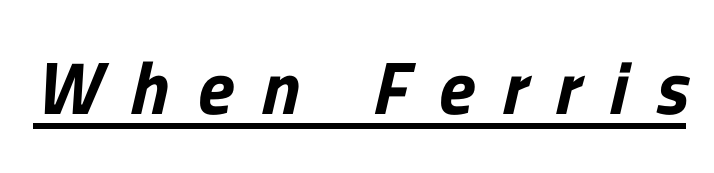
Q: Is the typeface a serif or a sans-serif typeface? A: Sans-serif.
Q: Is the text underlined? A: Yes.
Q: Is the spacing between letters normal or unusually wide? A: Unusually wide.
Q: Width (condensed, normal, or wide)? A: Normal.
Q: Stroke contrast? A: Low.
Q: x-height? A: Medium.
Q: Monospaced? A: No.
